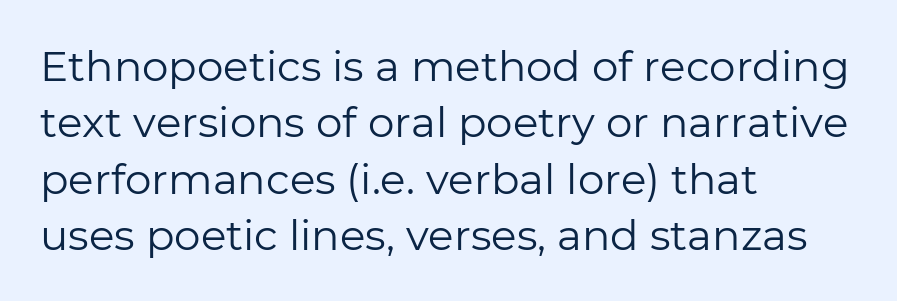
{"serif": "no", "italic": "no", "bold": "no", "weight": "regular", "width": "normal", "stroke_contrast": "low", "x_height": "medium", "monospaced": "no", "underline": "no", "align": "left", "line_spacing": "normal", "line_spacing_ratio": 1.34, "letter_spacing": "normal", "letter_spacing_em": 0.0, "glyph_px": 42}
